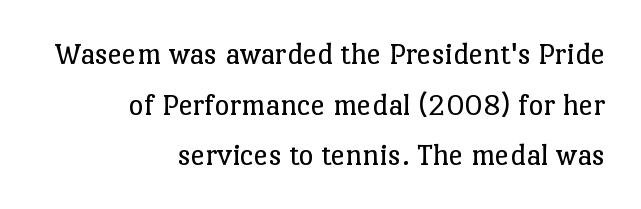
{"serif": "yes", "italic": "no", "bold": "no", "weight": "regular", "width": "normal", "stroke_contrast": "low", "x_height": "medium", "monospaced": "no", "underline": "no", "align": "right", "line_spacing": "normal", "line_spacing_ratio": 1.58, "letter_spacing": "normal", "letter_spacing_em": 0.0, "glyph_px": 32}
